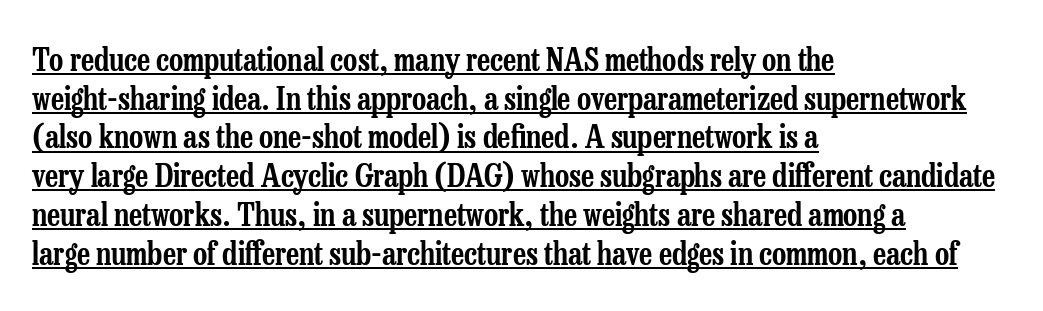
The glyphs in this specimen are seriffed. Think of a printed novel: that variable character pitch is what you see here. The block of text has a typical density, with ordinary space between rows. Posture: upright roman. Line starts are locked; line ends wander. Standard letterfit; no display-style spreading of the glyphs.
